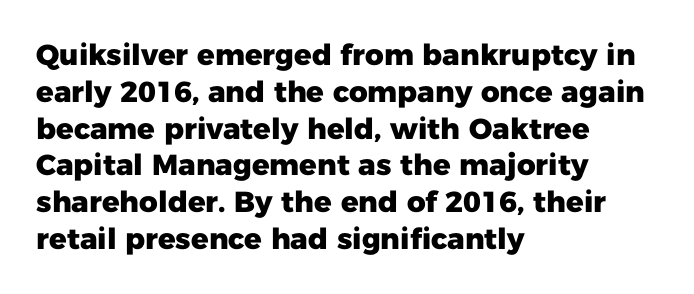
Q: Is the text bold? A: Yes.
Q: Is the text italic (slanted)? A: No, it is upright.
Q: Is the typeface a serif or a sans-serif typeface? A: Sans-serif.
Q: Is the text underlined? A: No.
Q: How is the paragraph aligned? A: Left-aligned.
Q: Is the spacing between letters normal or unusually wide? A: Normal.
Q: Is the spacing between lines tight, normal or loose? A: Normal.
Q: Width (condensed, normal, or wide)? A: Normal.
Q: Stroke contrast? A: Low.
Q: x-height? A: Medium.
Q: Monospaced? A: No.
